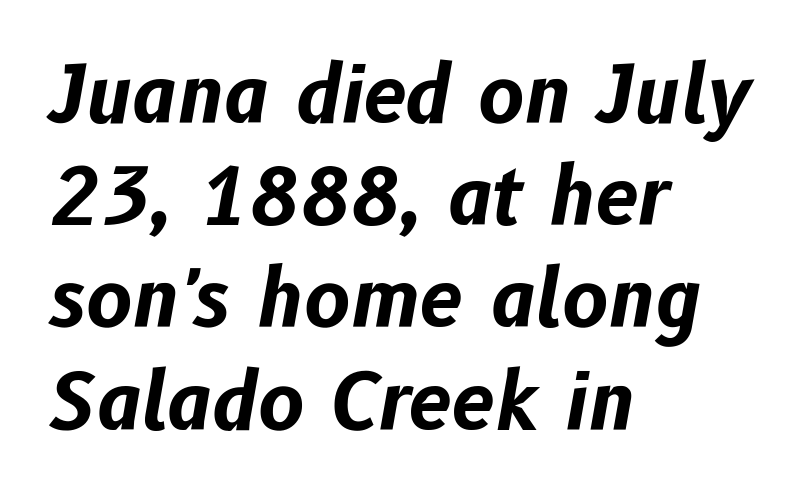
The image shows 78 px bold type, italic (leaning right); set left-aligned, normal line spacing (1.31x), normal letter spacing, not underlined; low stroke contrast and a medium x-height.
